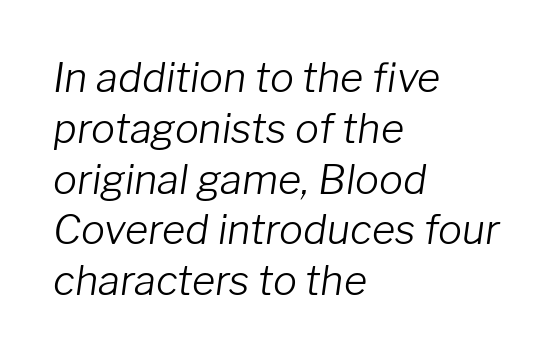
Q: Is the text bold? A: No.
Q: Is the text italic (slanted)? A: Yes, it leans right by about 8 degrees.
Q: Is the text underlined? A: No.
Q: How is the paragraph aligned? A: Left-aligned.
Q: Is the spacing between letters normal or unusually wide? A: Normal.
Q: Is the spacing between lines tight, normal or loose? A: Normal.
Q: Width (condensed, normal, or wide)? A: Normal.
Q: Stroke contrast? A: Low.
Q: x-height? A: Medium.
Q: Monospaced? A: No.
